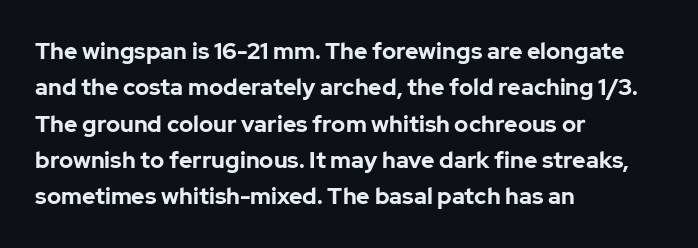
Q: Is the text bold? A: Yes.
Q: Is the text italic (slanted)? A: No, it is upright.
Q: Is the text underlined? A: No.
Q: How is the paragraph aligned? A: Left-aligned.
Q: Is the spacing between letters normal or unusually wide? A: Normal.
Q: Is the spacing between lines tight, normal or loose? A: Normal.
